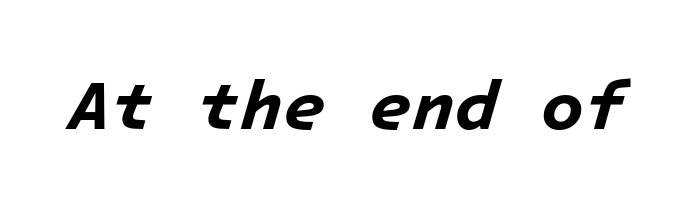
Q: Is the text bold? A: Yes.
Q: Is the text italic (slanted)? A: Yes, it leans right by about 16 degrees.
Q: Is the text underlined? A: No.
Q: Is the spacing between letters normal or unusually wide? A: Normal.
Q: Width (condensed, normal, or wide)? A: Normal.
Q: Stroke contrast? A: Low.
Q: x-height? A: Medium.
Q: Monospaced? A: Yes.
